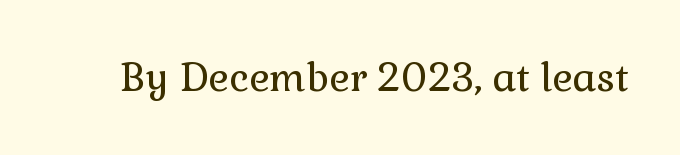
{"serif": "yes", "italic": "no", "bold": "no", "weight": "regular", "width": "normal", "x_height": "medium", "monospaced": "no", "underline": "no", "letter_spacing": "normal", "letter_spacing_em": 0.0, "glyph_px": 39}
